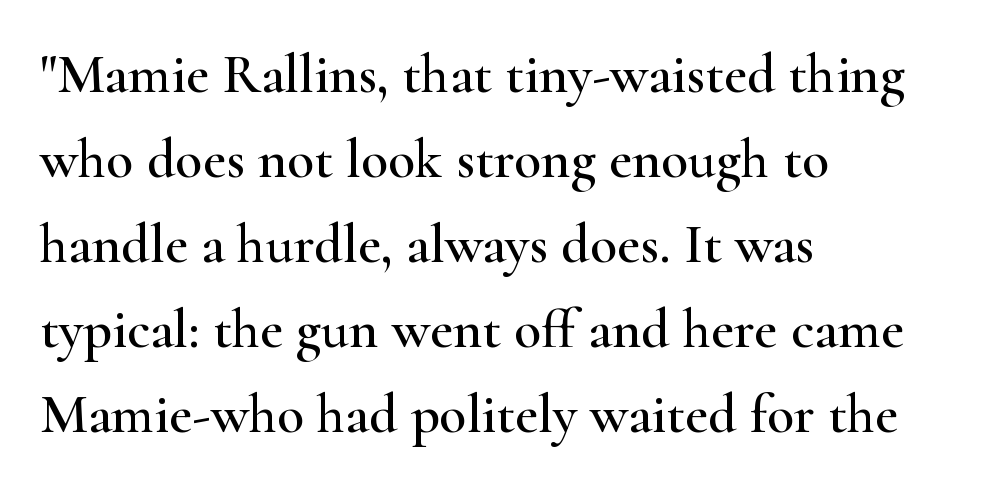
Q: Is the text italic (slanted)? A: No, it is upright.
Q: Is the typeface a serif or a sans-serif typeface? A: Serif.
Q: Is the text underlined? A: No.
Q: How is the paragraph aligned? A: Left-aligned.
Q: Is the spacing between letters normal or unusually wide? A: Normal.
Q: Is the spacing between lines tight, normal or loose? A: Normal.
Q: Width (condensed, normal, or wide)? A: Wide.
Q: Stroke contrast? A: High.
Q: x-height? A: Small.
Q: Monospaced? A: No.
